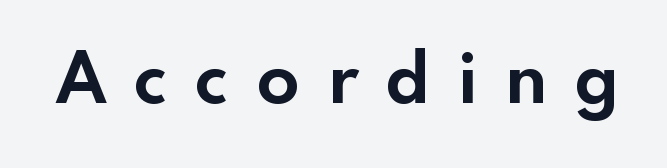
{"serif": "no", "italic": "no", "bold": "yes", "weight": "bold", "width": "normal", "x_height": "small", "monospaced": "no", "underline": "no", "letter_spacing": "wide", "letter_spacing_em": 0.41, "glyph_px": 70}
